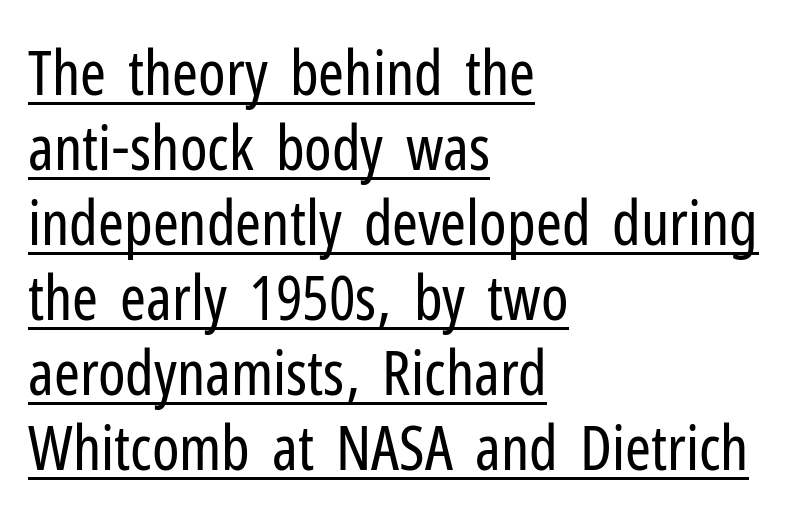
The image shows 62 px regular-weight, condensed sans-serif type, upright; set left-aligned, line spacing 1.21x, normal letter spacing, underlined; low stroke contrast and a medium x-height.
